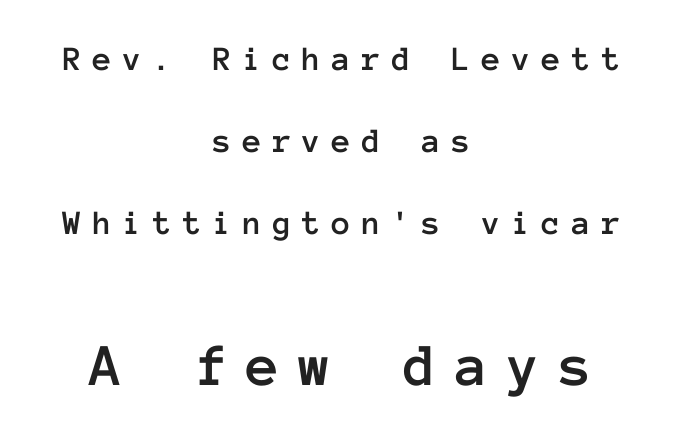
{"italic": "no", "width": "normal", "stroke_contrast": "low", "x_height": "medium", "monospaced": "yes", "underline": "no", "align": "center", "line_spacing": "loose", "line_spacing_ratio": 2.34, "letter_spacing": "wide", "letter_spacing_em": 0.31, "larger_block": "second", "size_ratio": 1.74, "glyph_px": 61}
